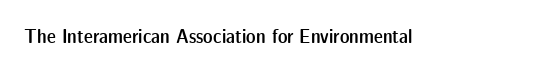
The image shows 20 px text type, upright; set normal letter spacing, not underlined.
